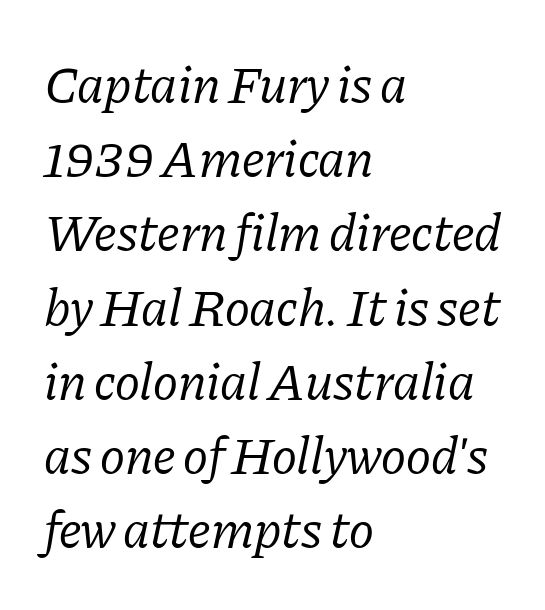
The image shows 53 px regular-weight serif type, italic (leaning right); set left-aligned, normal line spacing (1.4x), normal letter spacing, not underlined; low stroke contrast and a medium x-height.
